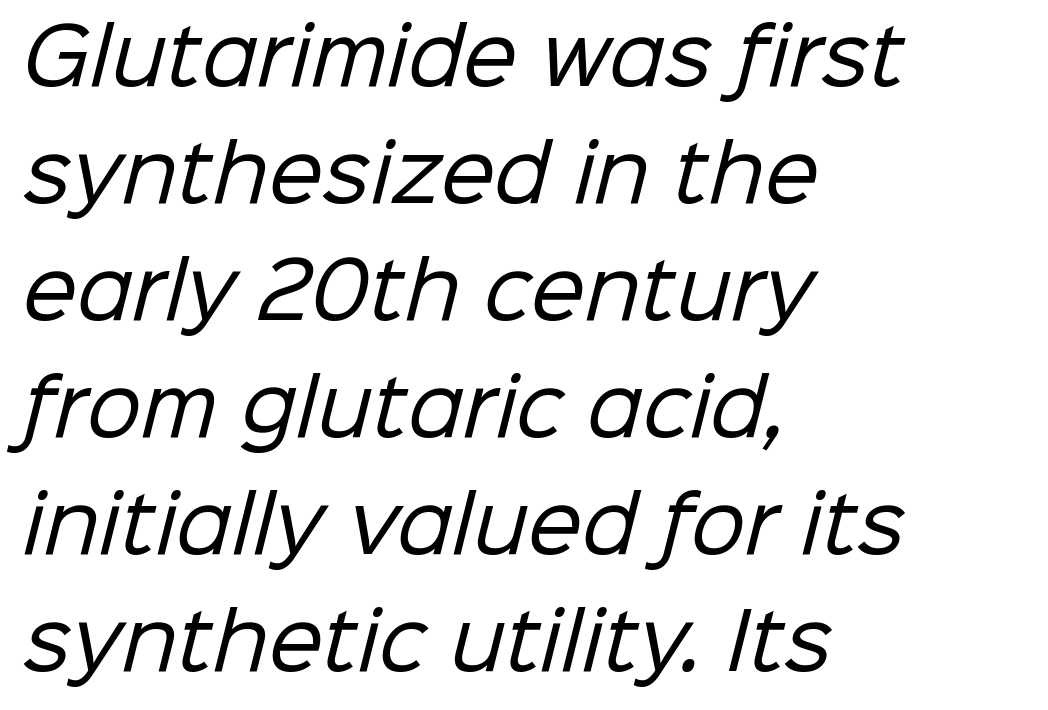
Q: Is the text bold? A: No.
Q: Is the typeface a serif or a sans-serif typeface? A: Sans-serif.
Q: Is the text underlined? A: No.
Q: How is the paragraph aligned? A: Left-aligned.
Q: Is the spacing between letters normal or unusually wide? A: Normal.
Q: Is the spacing between lines tight, normal or loose? A: Normal.
Q: Width (condensed, normal, or wide)? A: Normal.
Q: Stroke contrast? A: Low.
Q: x-height? A: Medium.
Q: Monospaced? A: No.
